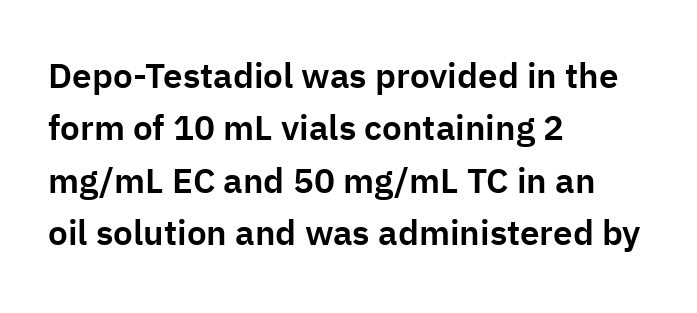
The image shows 35 px sans-serif type, upright; set left-aligned, normal line spacing (1.5x), normal letter spacing, not underlined; low stroke contrast and a medium x-height.
